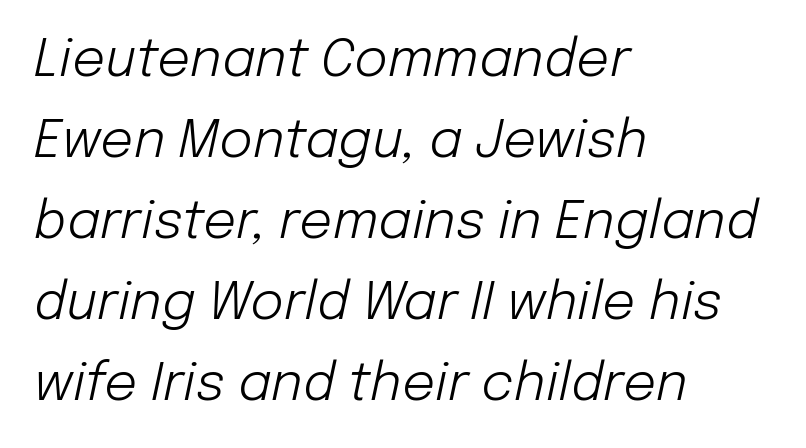
The image shows 52 px light type, italic (leaning right); set left-aligned, normal line spacing (1.56x), normal letter spacing, not underlined; low stroke contrast and a medium x-height.
